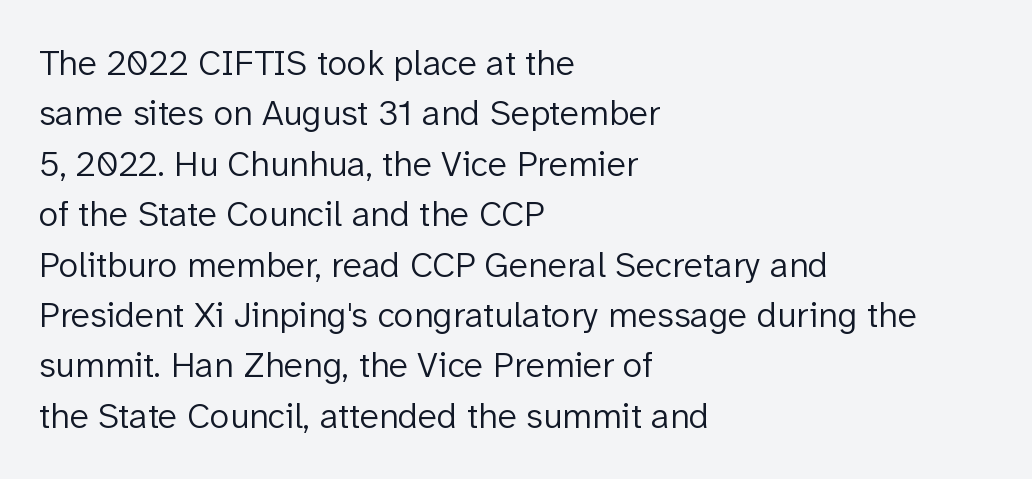
The image shows 36 px light sans-serif type, upright; set left-aligned, normal line spacing (1.4x), normal letter spacing, not underlined; low stroke contrast and a medium x-height.
